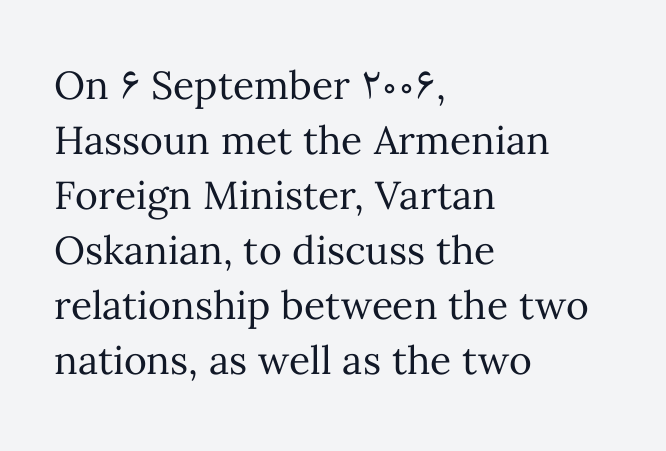
If you drew a line through each stem, it would be perfectly vertical. Weight class: somewhere from thin through regular. Characters follow at the spacing the type designer built in. Note the varied advance widths — an 'i' is clearly narrower than an 'm'.
